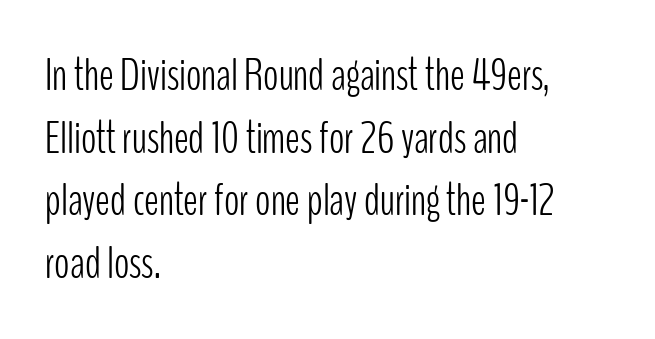
Q: Is the text bold? A: No.
Q: Is the text italic (slanted)? A: No, it is upright.
Q: Is the typeface a serif or a sans-serif typeface? A: Sans-serif.
Q: Is the text underlined? A: No.
Q: How is the paragraph aligned? A: Left-aligned.
Q: Is the spacing between letters normal or unusually wide? A: Normal.
Q: Is the spacing between lines tight, normal or loose? A: Normal.
Q: Width (condensed, normal, or wide)? A: Condensed.
Q: Stroke contrast? A: Low.
Q: x-height? A: Medium.
Q: Monospaced? A: No.
